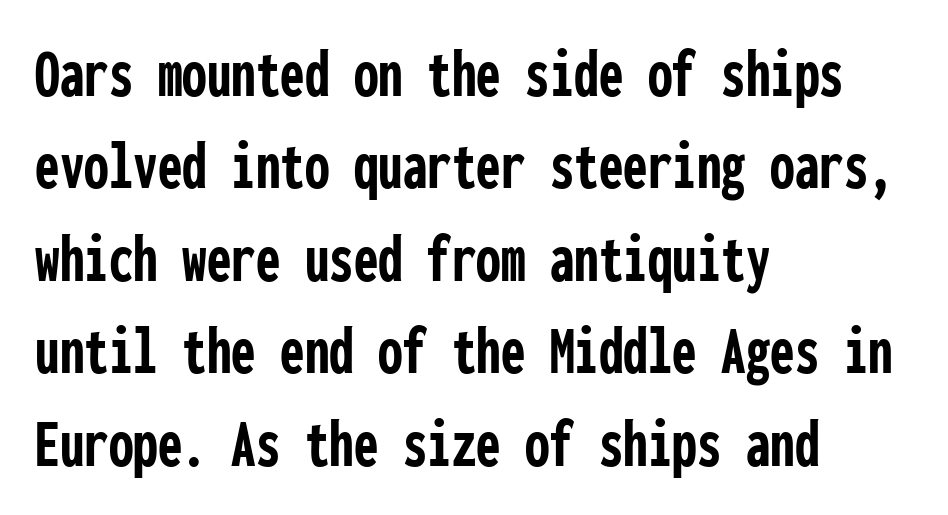
The line-height multiplier appears to be the usual default. The face used here is a sans, in the tradition of grotesques and geometrics. The lettering stays uniformly vertical, giving the passage a roman look. Caption: bold face, heavy strokes. The rendering uses typewriter-style spacing with identical character cells.
